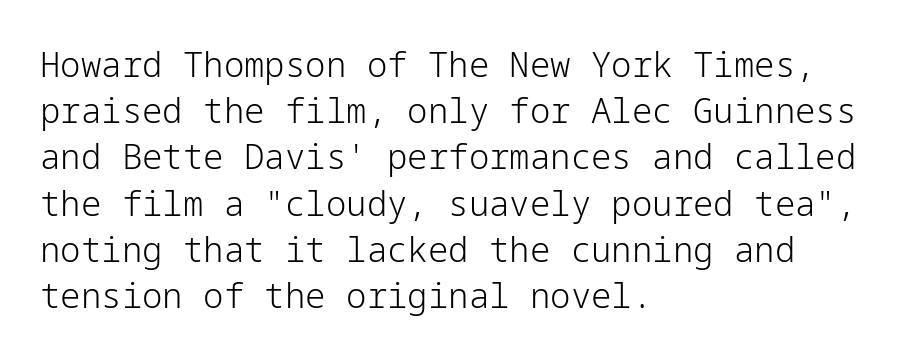
The image shows 34 px light sans-serif type, upright; set left-aligned, normal line spacing (1.36x), normal letter spacing, not underlined; low stroke contrast and a medium x-height.
